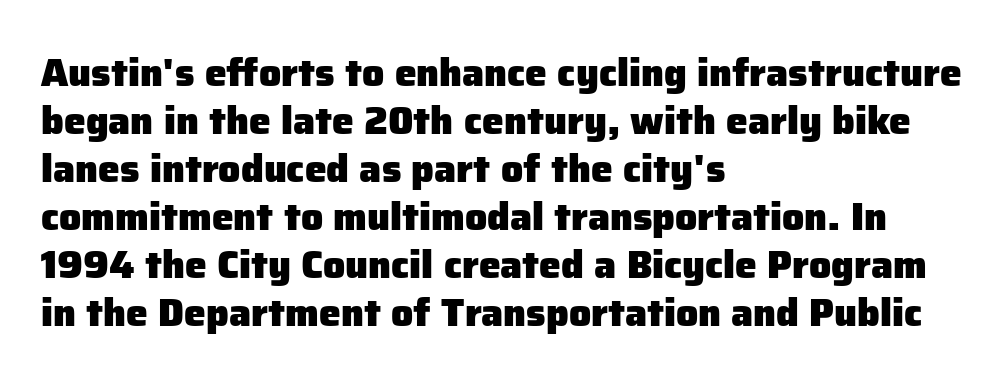
The image shows 39 px heavy sans-serif type, upright; set left-aligned, line spacing 1.23x, normal letter spacing, not underlined; low stroke contrast and a medium x-height.
